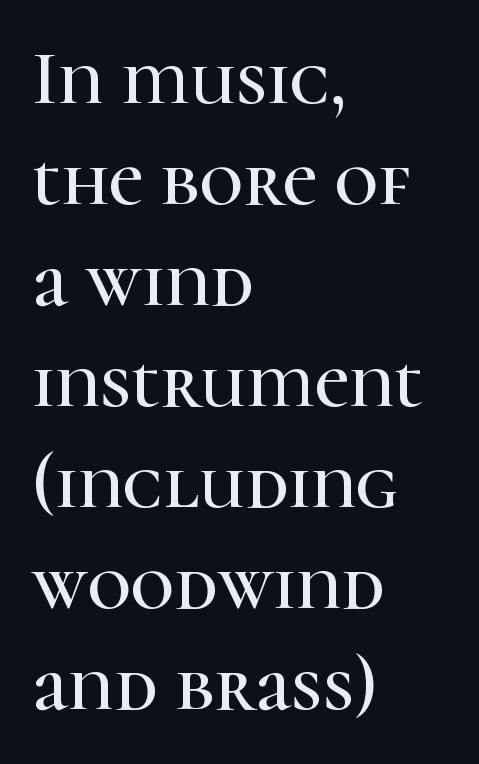
{"serif": "yes", "italic": "no", "width": "normal", "stroke_contrast": "high", "x_height": "medium", "monospaced": "no", "underline": "no", "align": "left", "line_spacing": "normal", "line_spacing_ratio": 1.33, "letter_spacing": "normal", "letter_spacing_em": 0.0, "glyph_px": 76}
